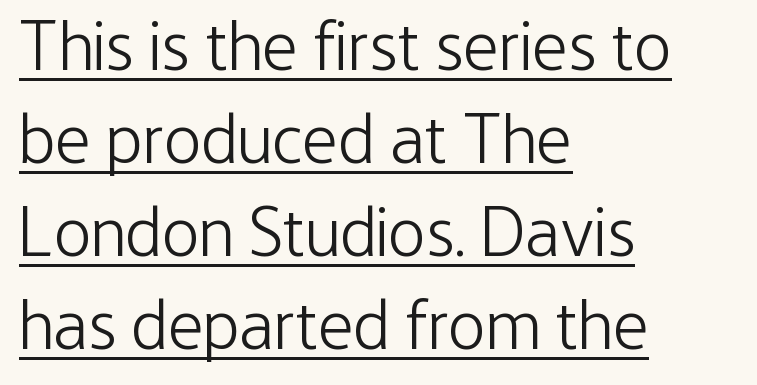
The image shows 70 px light, condensed sans-serif type, upright; set left-aligned, normal line spacing (1.33x), normal letter spacing, underlined; low stroke contrast and a medium x-height.
